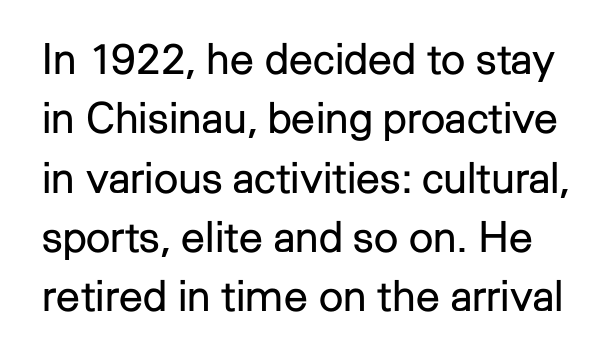
Q: Is the text bold? A: No.
Q: Is the text italic (slanted)? A: No, it is upright.
Q: Is the typeface a serif or a sans-serif typeface? A: Sans-serif.
Q: Is the text underlined? A: No.
Q: Is the spacing between letters normal or unusually wide? A: Normal.
Q: Is the spacing between lines tight, normal or loose? A: Normal.
Q: Width (condensed, normal, or wide)? A: Normal.
Q: Stroke contrast? A: Low.
Q: x-height? A: Medium.
Q: Monospaced? A: No.
